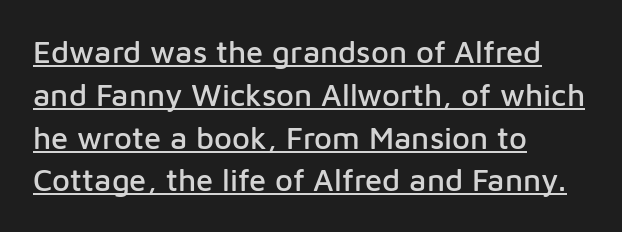
Q: Is the text italic (slanted)? A: No, it is upright.
Q: Is the typeface a serif or a sans-serif typeface? A: Sans-serif.
Q: Is the text underlined? A: Yes.
Q: How is the paragraph aligned? A: Left-aligned.
Q: Is the spacing between letters normal or unusually wide? A: Normal.
Q: Is the spacing between lines tight, normal or loose? A: Normal.
Q: Width (condensed, normal, or wide)? A: Normal.
Q: Stroke contrast? A: Low.
Q: x-height? A: Medium.
Q: Monospaced? A: No.
